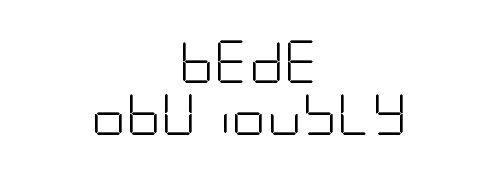
Q: Is the text bold? A: No.
Q: Is the text italic (slanted)? A: No, it is upright.
Q: Is the typeface a serif or a sans-serif typeface? A: Sans-serif.
Q: Is the text underlined? A: No.
Q: How is the paragraph aligned? A: Centered.
Q: Is the spacing between letters normal or unusually wide? A: Normal.
Q: Width (condensed, normal, or wide)? A: Condensed.
Q: Stroke contrast? A: Low.
Q: x-height? A: Large.
